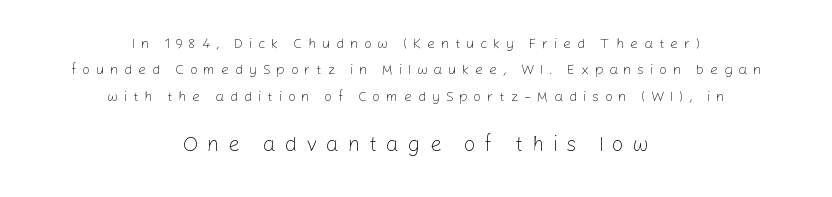
{"italic": "no", "bold": "no", "underline": "no", "align": "center", "line_spacing_ratio": 1.89, "letter_spacing": "wide", "letter_spacing_em": 0.41, "larger_block": "second", "size_ratio": 1.5, "glyph_px": 21}
